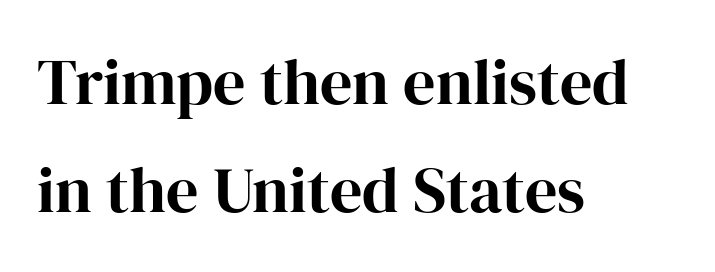
Q: Is the text italic (slanted)? A: No, it is upright.
Q: Is the typeface a serif or a sans-serif typeface? A: Serif.
Q: Is the text underlined? A: No.
Q: How is the paragraph aligned? A: Left-aligned.
Q: Is the spacing between letters normal or unusually wide? A: Normal.
Q: Is the spacing between lines tight, normal or loose? A: Normal.
Q: Width (condensed, normal, or wide)? A: Normal.
Q: Stroke contrast? A: High.
Q: x-height? A: Medium.
Q: Monospaced? A: No.
